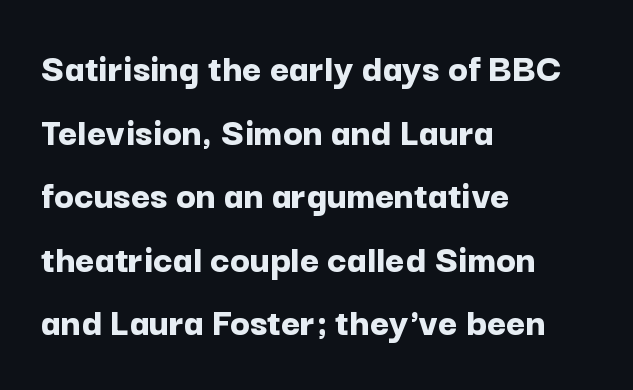
You can tell from the bare stems that sans-serif type was used. Designer's note — italics off, roman on. Notice how descenders clear the ascenders below comfortably — that's standard leading. The strip under each line holds only bare page.
